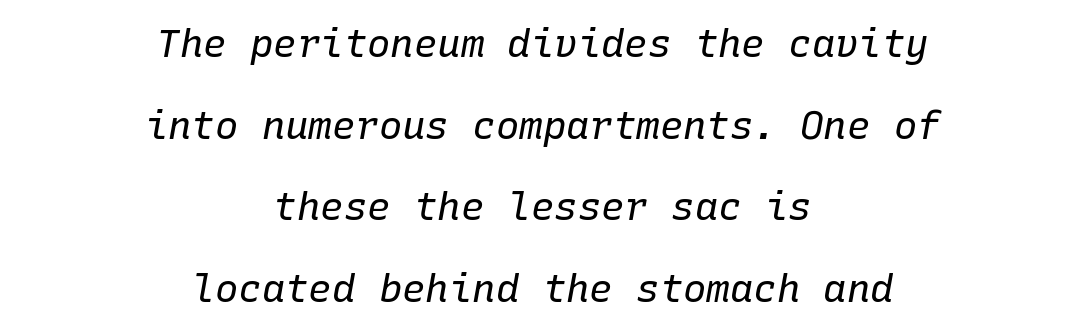
Q: Is the text bold? A: No.
Q: Is the text italic (slanted)? A: Yes, it leans right by about 10 degrees.
Q: Is the text underlined? A: No.
Q: How is the paragraph aligned? A: Centered.
Q: Is the spacing between letters normal or unusually wide? A: Normal.
Q: Is the spacing between lines tight, normal or loose? A: Loose.
Q: Width (condensed, normal, or wide)? A: Normal.
Q: Stroke contrast? A: Low.
Q: x-height? A: Medium.
Q: Monospaced? A: Yes.
